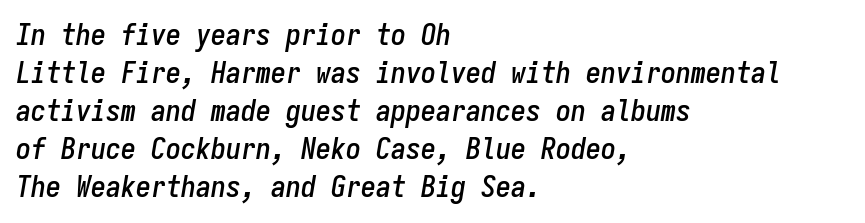
The image shows 30 px condensed type, italic (leaning right), monospaced; set left-aligned, normal line spacing (1.27x), normal letter spacing, not underlined; low stroke contrast and a medium x-height.
